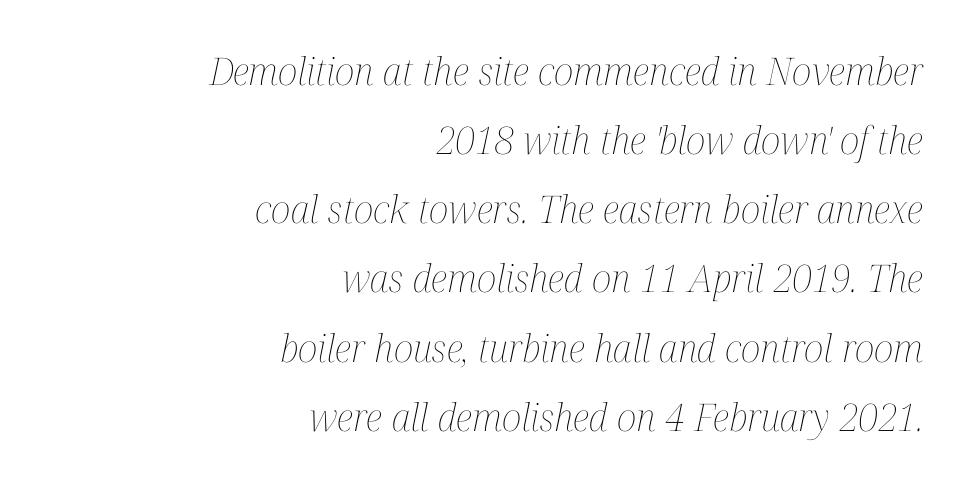
The image shows 38 px thin, condensed type, italic (leaning right); set right-aligned, line spacing 1.82x, normal letter spacing, not underlined; medium stroke contrast and a medium x-height.
